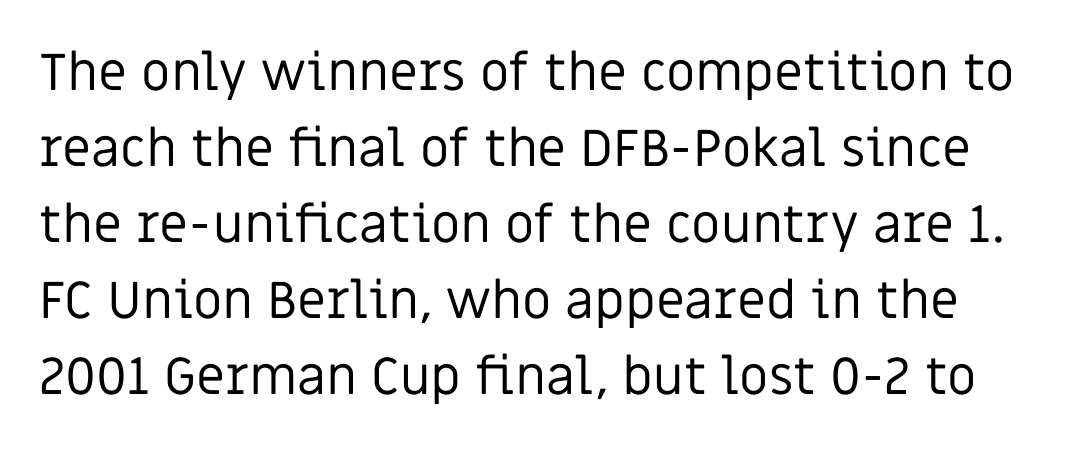
The image shows 52 px regular-weight sans-serif type, upright; set normal line spacing (1.46x), normal letter spacing, not underlined; low stroke contrast and a large x-height.
